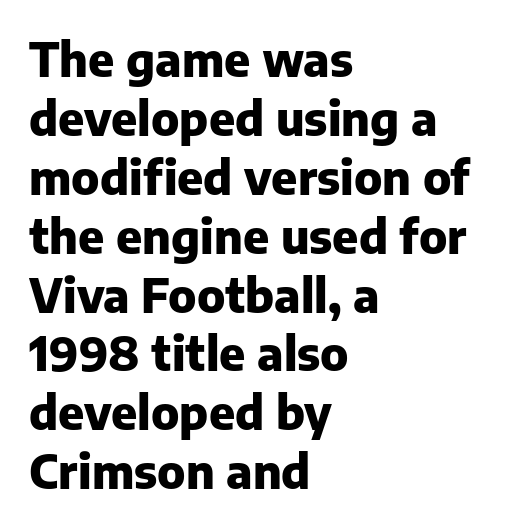
Q: Is the text bold? A: Yes.
Q: Is the text italic (slanted)? A: No, it is upright.
Q: Is the typeface a serif or a sans-serif typeface? A: Sans-serif.
Q: Is the text underlined? A: No.
Q: How is the paragraph aligned? A: Left-aligned.
Q: Is the spacing between letters normal or unusually wide? A: Normal.
Q: Is the spacing between lines tight, normal or loose? A: Normal.
Q: Width (condensed, normal, or wide)? A: Normal.
Q: Stroke contrast? A: Low.
Q: x-height? A: Medium.
Q: Monospaced? A: No.
